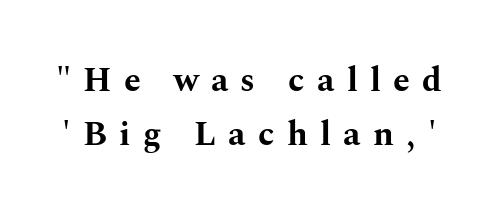
Q: Is the text bold? A: Yes.
Q: Is the text italic (slanted)? A: No, it is upright.
Q: Is the typeface a serif or a sans-serif typeface? A: Serif.
Q: Is the text underlined? A: No.
Q: Is the spacing between letters normal or unusually wide? A: Unusually wide.
Q: Is the spacing between lines tight, normal or loose? A: Normal.
Q: Width (condensed, normal, or wide)? A: Wide.
Q: Stroke contrast? A: Medium.
Q: x-height? A: Medium.
Q: Monospaced? A: No.
